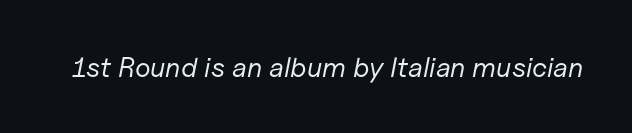
Underline: absent. Stem width sits at or under what a default text font uses. Rendered with sloped, italic letterforms. Is this a fixed-width face? No — the glyphs have proportional, varying widths. Each word holds together tightly as a unit, with standard inter-letter gaps.
